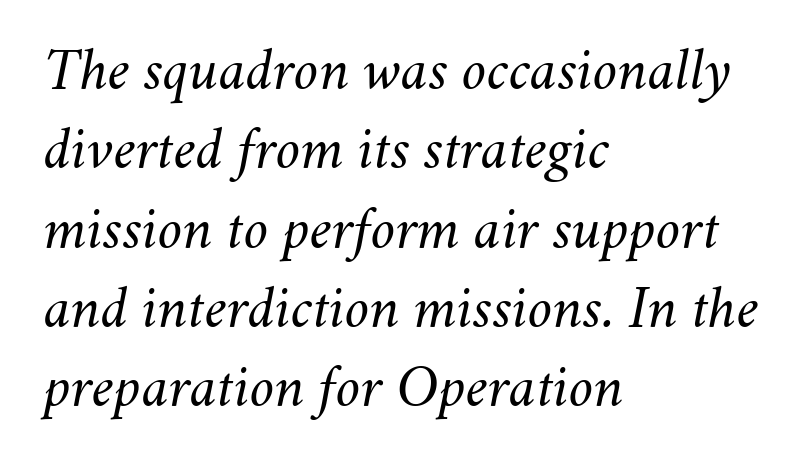
Think of a printed novel: that variable character pitch is what you see here. These lines sit exactly where default settings would place them. Decoration check: the copy has no underline. No extra tracking has been applied to these lines. A light-to-regular cut is what we see here. The passage shown leans; its letterforms are oblique.
